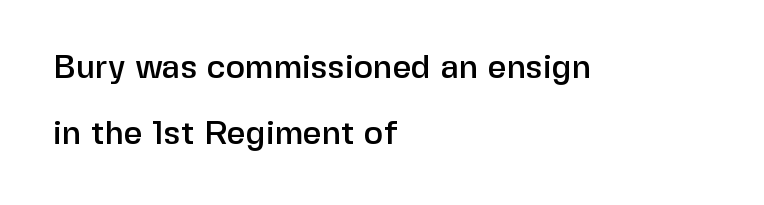
{"serif": "no", "italic": "no", "width": "normal", "stroke_contrast": "low", "x_height": "medium", "monospaced": "no", "underline": "no", "align": "left", "line_spacing": "loose", "line_spacing_ratio": 2.01, "letter_spacing": "normal", "letter_spacing_em": 0.0, "glyph_px": 33}
